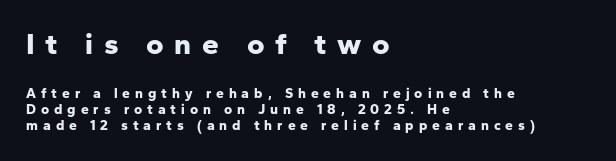
{"serif": "no", "italic": "no", "bold": "yes", "weight": "bold", "width": "normal", "stroke_contrast": "low", "x_height": "medium", "monospaced": "no", "underline": "no", "align": "left", "line_spacing_ratio": 1.16, "letter_spacing": "wide", "letter_spacing_em": 0.35, "larger_block": "first", "size_ratio": 2.14, "glyph_px": 30}
